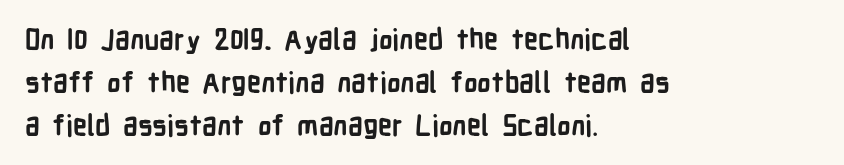
{"serif": "no", "italic": "no", "bold": "yes", "weight": "semibold", "width": "condensed", "stroke_contrast": "low", "x_height": "medium", "monospaced": "no", "underline": "no", "align": "left", "line_spacing": "normal", "line_spacing_ratio": 1.53, "letter_spacing": "normal", "letter_spacing_em": 0.0, "glyph_px": 28}
